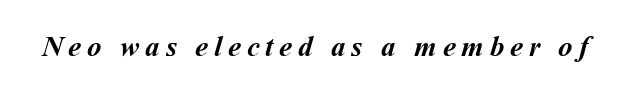
Q: Is the text bold? A: Yes.
Q: Is the text underlined? A: No.
Q: Is the spacing between letters normal or unusually wide? A: Unusually wide.
Q: Width (condensed, normal, or wide)? A: Normal.
Q: Stroke contrast? A: Medium.
Q: x-height? A: Medium.
Q: Monospaced? A: No.
